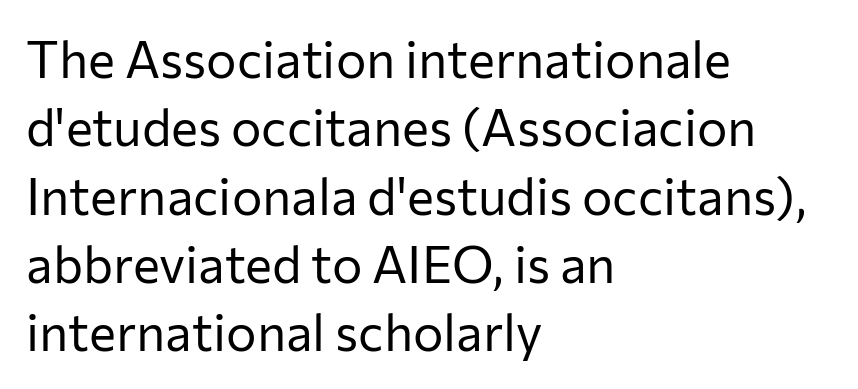
{"serif": "no", "italic": "no", "bold": "no", "weight": "regular", "width": "normal", "stroke_contrast": "low", "x_height": "medium", "monospaced": "no", "underline": "no", "align": "left", "line_spacing": "normal", "line_spacing_ratio": 1.34, "letter_spacing": "normal", "letter_spacing_em": 0.0, "glyph_px": 51}
